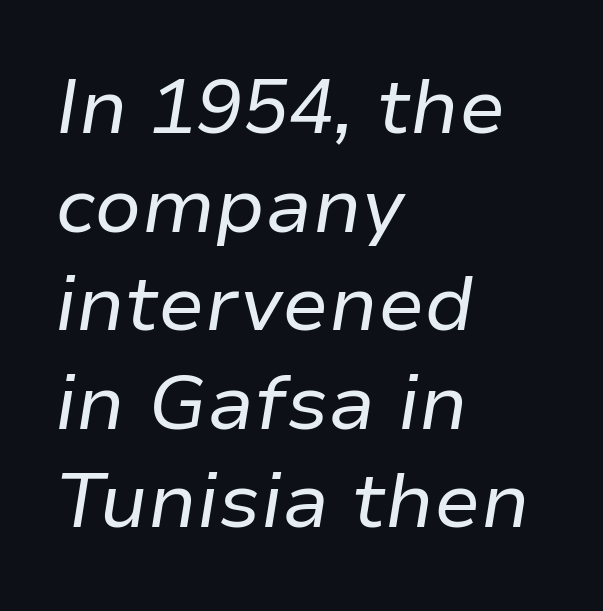
{"italic": "yes", "lean": "right", "slant_degrees": 9, "bold": "no", "weight": "regular", "width": "normal", "stroke_contrast": "low", "x_height": "medium", "monospaced": "no", "underline": "no", "align": "left", "line_spacing": "normal", "line_spacing_ratio": 1.28, "letter_spacing": "normal", "letter_spacing_em": 0.0, "glyph_px": 77}
